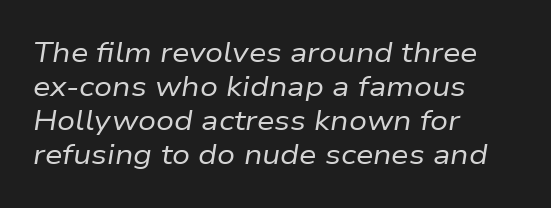
Q: Is the text bold? A: No.
Q: Is the text italic (slanted)? A: Yes, it leans right by about 9 degrees.
Q: Is the text underlined? A: No.
Q: How is the paragraph aligned? A: Left-aligned.
Q: Is the spacing between letters normal or unusually wide? A: Normal.
Q: Width (condensed, normal, or wide)? A: Normal.
Q: Stroke contrast? A: Low.
Q: x-height? A: Medium.
Q: Monospaced? A: No.
